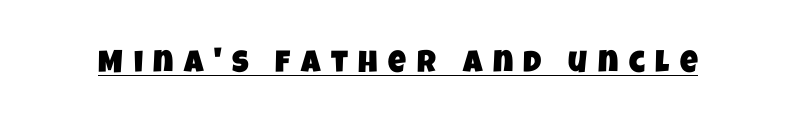
The image shows 31 px condensed sans-serif type; set unusually wide letter spacing (+0.34 em), underlined; low stroke contrast and a large x-height.
